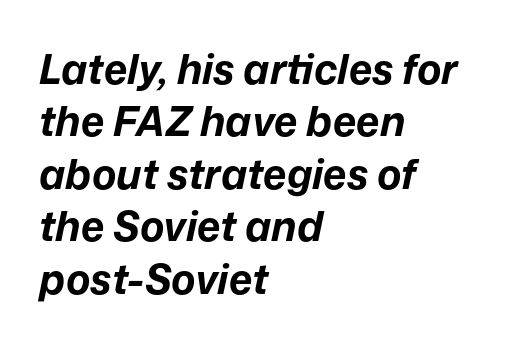
{"italic": "yes", "lean": "right", "slant_degrees": 12, "bold": "yes", "weight": "bold", "width": "normal", "stroke_contrast": "low", "x_height": "medium", "monospaced": "no", "underline": "no", "align": "left", "line_spacing": "normal", "line_spacing_ratio": 1.28, "letter_spacing": "normal", "letter_spacing_em": 0.0, "glyph_px": 41}
